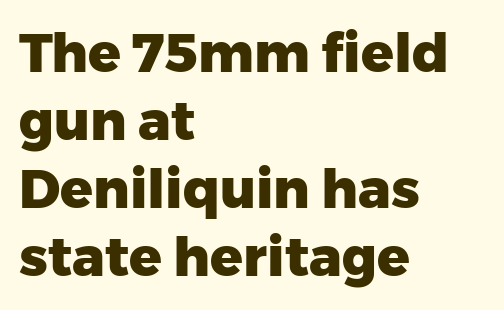
The image shows 54 px heavy sans-serif type, upright; set left-aligned, normal line spacing (1.26x), normal letter spacing, not underlined; low stroke contrast and a medium x-height.
